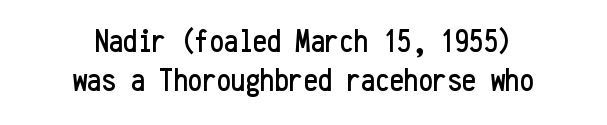
{"serif": "no", "italic": "no", "width": "condensed", "stroke_contrast": "low", "x_height": "medium", "monospaced": "yes", "underline": "no", "align": "center", "line_spacing_ratio": 1.23, "letter_spacing": "normal", "letter_spacing_em": 0.0, "glyph_px": 32}
